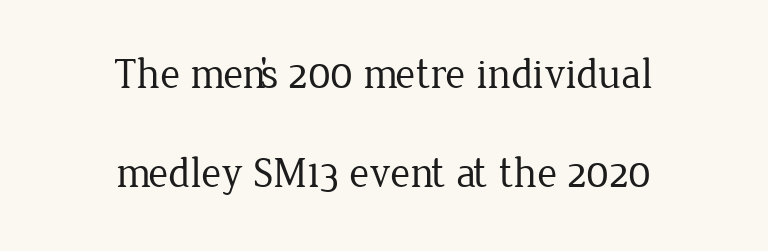
Little horizontal feet cap the strokes, marking this as serif type. The letters look calm and open, with moderate or lighter stems. Spacing verdict: proportional, widths tailored to each character. Neither beginnings nor endings align; midpoints do. In terms of posture, this sample is upright. Nothing unusual about the tracking: characters are spaced as the font intends.
